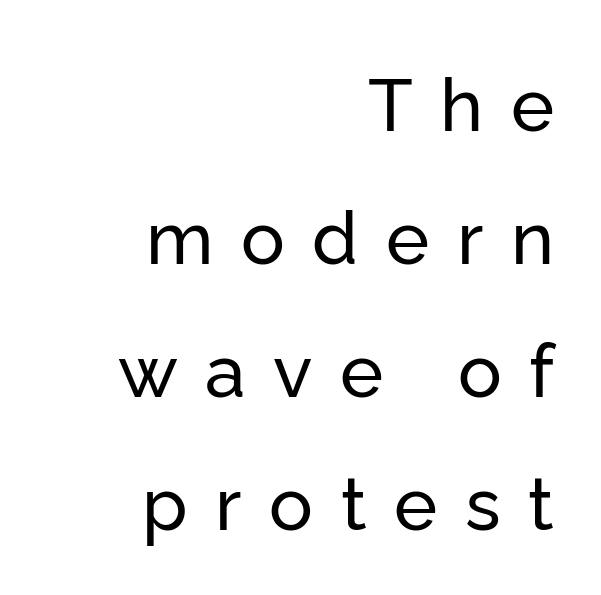
{"serif": "no", "italic": "no", "width": "normal", "stroke_contrast": "low", "x_height": "medium", "monospaced": "no", "underline": "no", "align": "right", "line_spacing_ratio": 1.82, "letter_spacing": "wide", "letter_spacing_em": 0.38, "glyph_px": 73}
